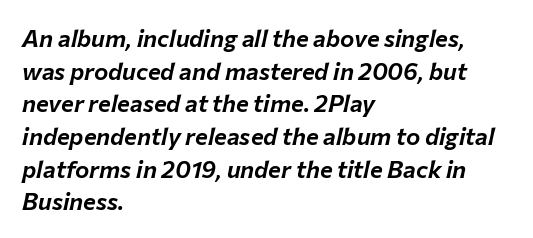
Where is the straight margin? On the left. These lines keep a tight, regular rhythm from letter to letter. This block has exactly the height ordinary leading produces. Letters rest on an invisible, unmarked baseline.
